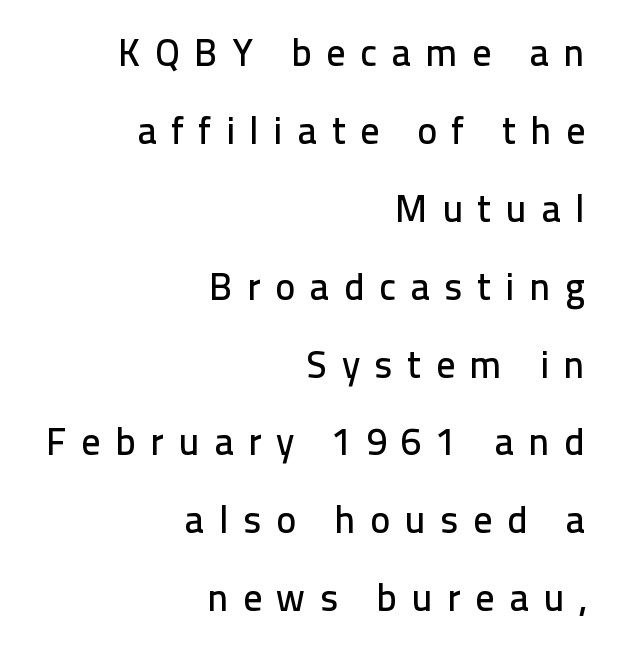
This is roman type, the default non-slanted kind. Does the leading feel generous? Absolutely, it's lavish. These lines are composed in type without serifs. The rendering anchors every line to the right-hand side. The space directly below the letters is spotless.
